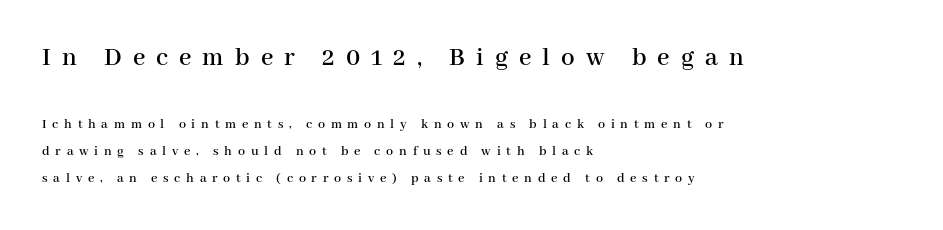
Rule under the text: the space is simply empty. A great deal of white space separates one row of letters from the next. Horizontally, the lines are justified to the leading edge only. The letters in the upper block stand taller than those in the block below. Every character sits straight up, as roman type does. The type is letterspaced generously, with wide tracking.
